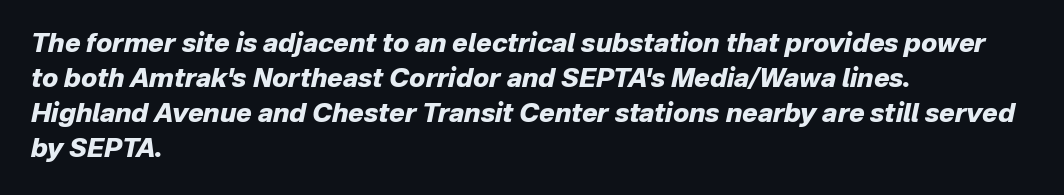
Descenders are the only things crossing below the line. Does the lettering tilt? It does — this is italic. The line-height multiplier appears to be the usual default. Typeset ragged right — the left edge is the straight one. These lines carry a lot of weight — the face is fully bold. Default kerning and tracking; the words read as compact shapes.
